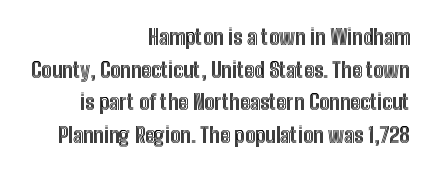
The image shows 21 px text type, upright; set right-aligned, normal line spacing (1.55x), normal letter spacing, not underlined.
